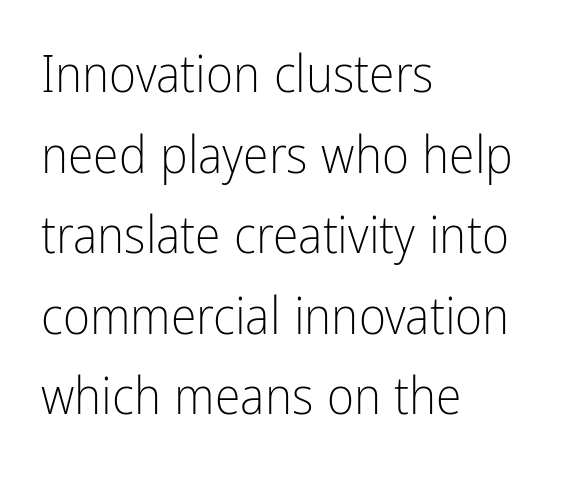
Plain, unruled lines of type. Bold? No — there's no thickening of the strokes. No extra tracking has been applied to these lines. The space between consecutive lines is moderate. Does the lettering tilt? It doesn't — this is upright.
